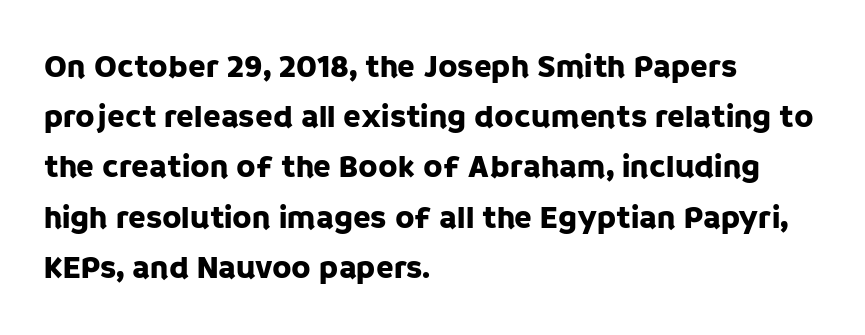
The image shows 32 px sans-serif type, upright; set left-aligned, normal line spacing (1.57x), normal letter spacing, not underlined; low stroke contrast and a large x-height.
